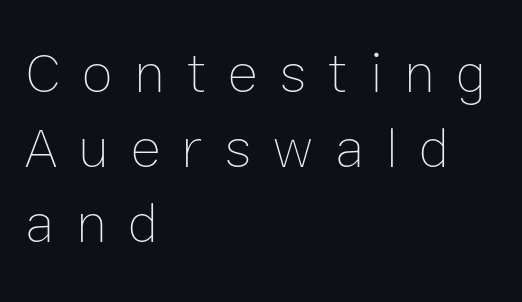
The image shows 57 px thin type, upright; set left-aligned, normal line spacing (1.32x), unusually wide letter spacing (+0.37 em), not underlined; low stroke contrast and a medium x-height.
